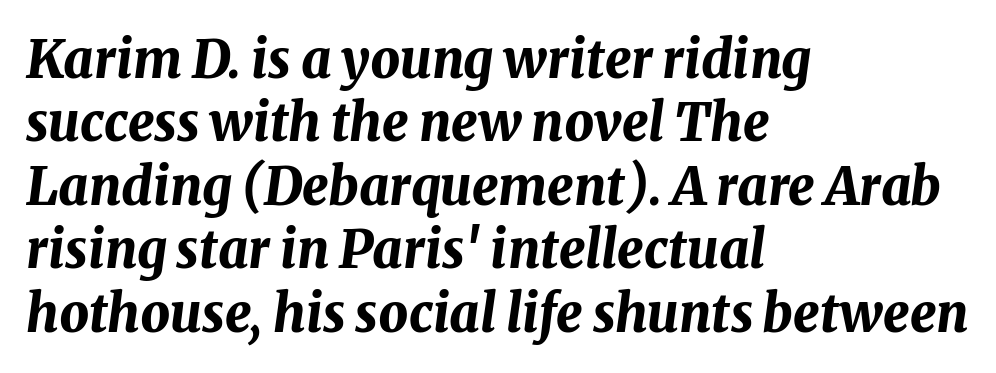
The image shows 52 px bold type, italic (leaning right); set left-aligned, line spacing 1.22x, normal letter spacing, not underlined; medium stroke contrast and a medium x-height.
